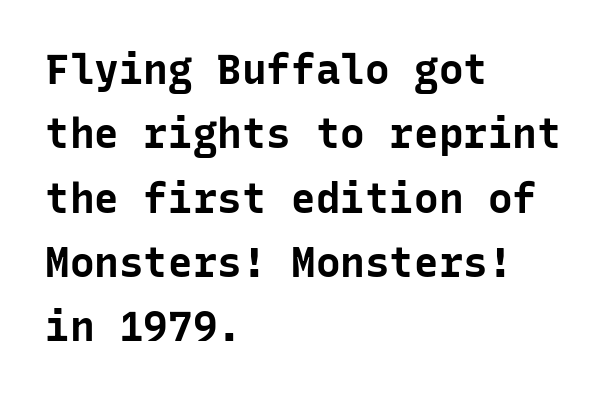
The image shows 41 px bold sans-serif type, upright, monospaced; set left-aligned, normal line spacing (1.57x), normal letter spacing, not underlined; low stroke contrast and a medium x-height.
